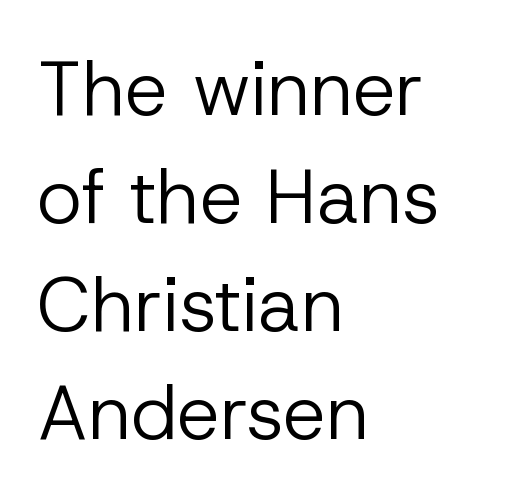
{"serif": "no", "italic": "no", "bold": "no", "weight": "regular", "width": "normal", "stroke_contrast": "low", "x_height": "medium", "monospaced": "no", "underline": "no", "align": "left", "line_spacing": "normal", "line_spacing_ratio": 1.42, "letter_spacing": "normal", "letter_spacing_em": 0.0, "glyph_px": 76}
